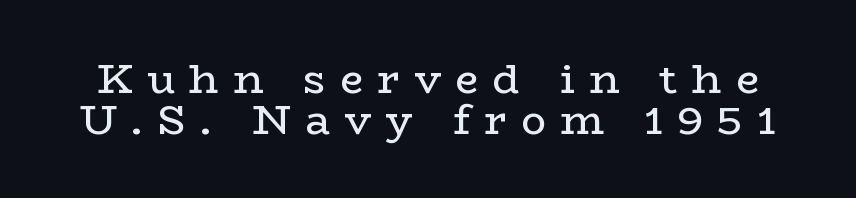
The image shows 41 px regular-weight, wide serif type, upright; set tight line spacing (0.99x), unusually wide letter spacing (+0.35 em), not underlined; low stroke contrast and a medium x-height.
